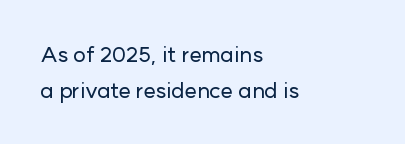
The tracking reads as untouched default to a designer's eye. Each line starts at the same left margin while the right side varies. The leading is moderate, giving the passage an even texture. This is the regular roman posture of the typeface.
